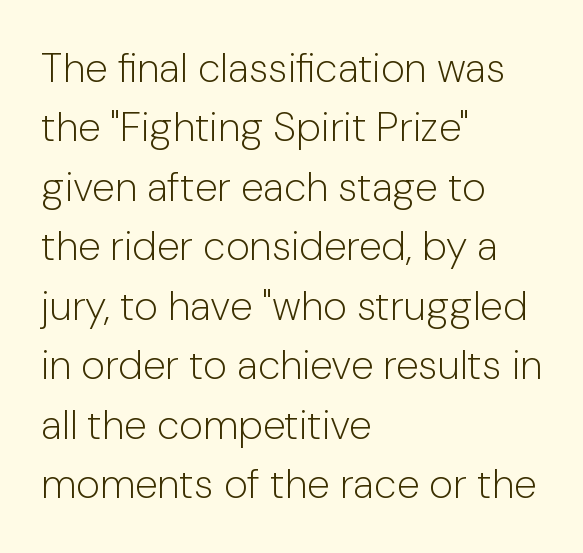
Q: Is the text bold? A: No.
Q: Is the text italic (slanted)? A: No, it is upright.
Q: Is the typeface a serif or a sans-serif typeface? A: Sans-serif.
Q: Is the text underlined? A: No.
Q: How is the paragraph aligned? A: Left-aligned.
Q: Is the spacing between letters normal or unusually wide? A: Normal.
Q: Is the spacing between lines tight, normal or loose? A: Normal.
Q: Width (condensed, normal, or wide)? A: Normal.
Q: Stroke contrast? A: Low.
Q: x-height? A: Medium.
Q: Monospaced? A: No.
